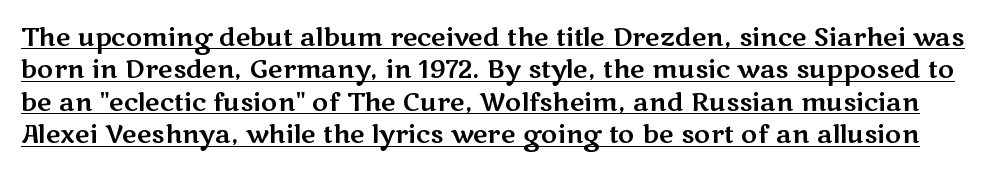
{"italic": "no", "underline": "yes", "line_spacing": "normal", "line_spacing_ratio": 1.3, "letter_spacing": "normal", "letter_spacing_em": 0.0, "glyph_px": 25}
